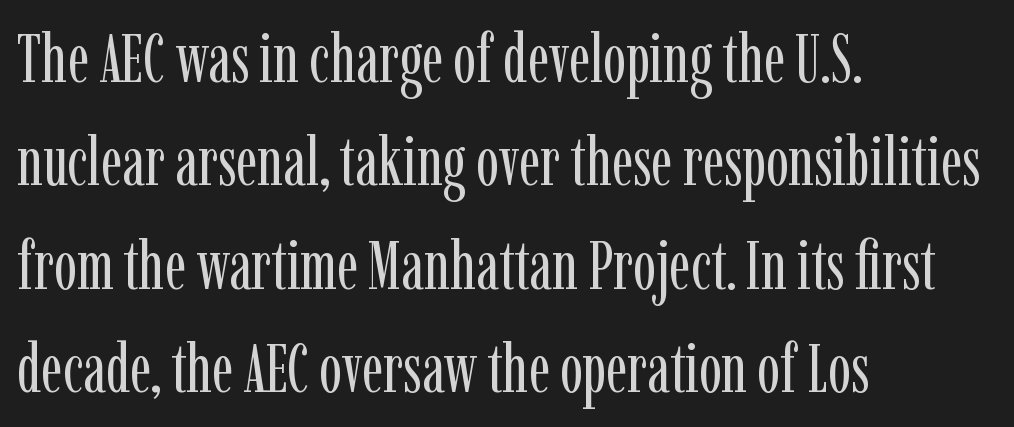
{"serif": "yes", "italic": "no", "bold": "no", "weight": "regular", "width": "condensed", "stroke_contrast": "low", "x_height": "medium", "monospaced": "no", "underline": "no", "align": "left", "line_spacing": "normal", "line_spacing_ratio": 1.52, "letter_spacing": "normal", "letter_spacing_em": 0.0, "glyph_px": 68}
